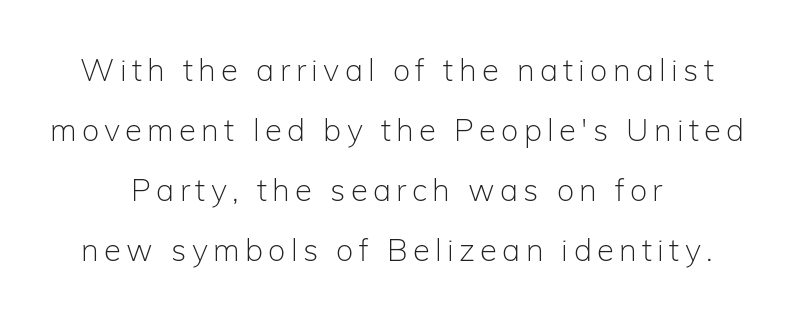
{"serif": "no", "italic": "no", "bold": "no", "weight": "light", "width": "normal", "stroke_contrast": "low", "x_height": "medium", "monospaced": "no", "underline": "no", "align": "center", "line_spacing": "loose", "line_spacing_ratio": 1.94, "glyph_px": 31}
